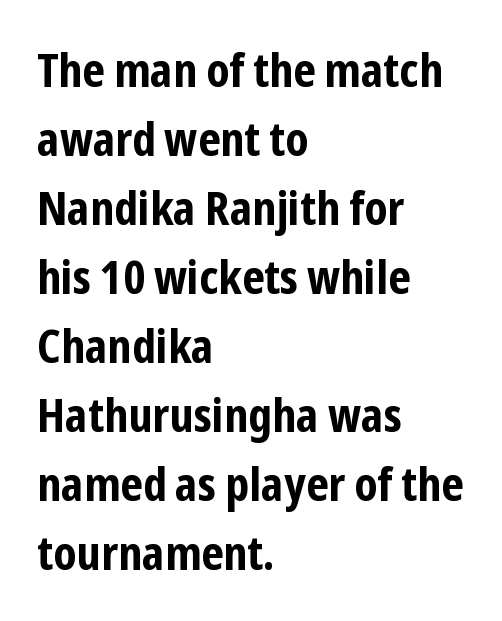
Q: Is the text bold? A: Yes.
Q: Is the text italic (slanted)? A: No, it is upright.
Q: Is the typeface a serif or a sans-serif typeface? A: Sans-serif.
Q: Is the text underlined? A: No.
Q: How is the paragraph aligned? A: Left-aligned.
Q: Is the spacing between letters normal or unusually wide? A: Normal.
Q: Is the spacing between lines tight, normal or loose? A: Normal.
Q: Width (condensed, normal, or wide)? A: Condensed.
Q: Stroke contrast? A: Low.
Q: x-height? A: Medium.
Q: Monospaced? A: No.
